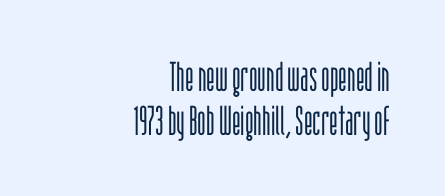
The lines are quadded right. The line texture is even and compact thanks to regular tracking. What's the leading like? Squeezed, with rows nearly overlapping. The space beneath each line is pristine and unruled. Posture: straight, roman, zero tilt. Serifs: no, the terminals of the letterforms are clean.
